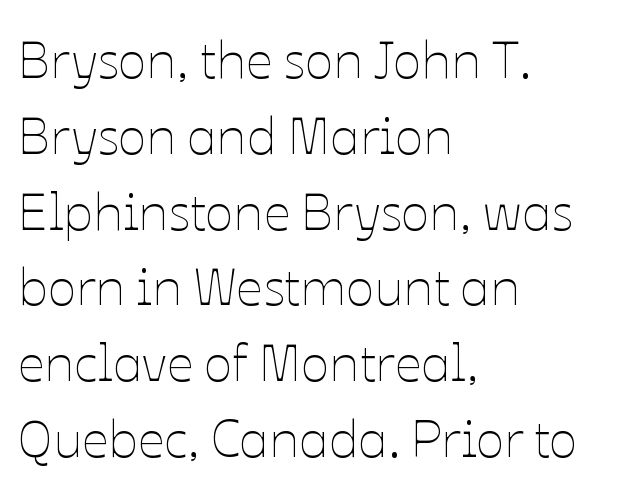
{"italic": "no", "bold": "no", "weight": "thin", "width": "normal", "stroke_contrast": "low", "x_height": "medium", "monospaced": "no", "underline": "no", "align": "left", "line_spacing": "normal", "line_spacing_ratio": 1.43, "letter_spacing": "normal", "letter_spacing_em": 0.0, "glyph_px": 53}
